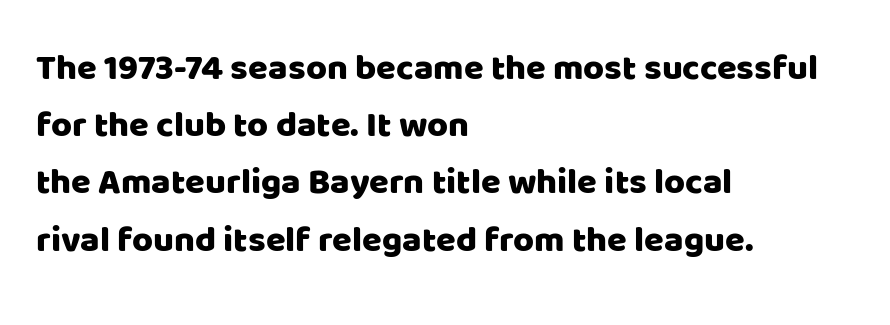
The image shows 36 px sans-serif type, upright; set left-aligned, normal line spacing (1.59x), normal letter spacing, not underlined; low stroke contrast and a large x-height.
